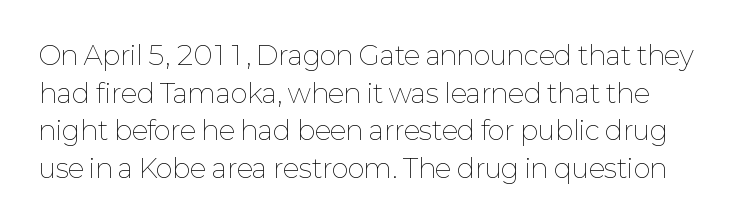
{"italic": "no", "bold": "no", "underline": "no", "line_spacing": "normal", "line_spacing_ratio": 1.45, "letter_spacing": "normal", "letter_spacing_em": 0.0, "glyph_px": 26}
